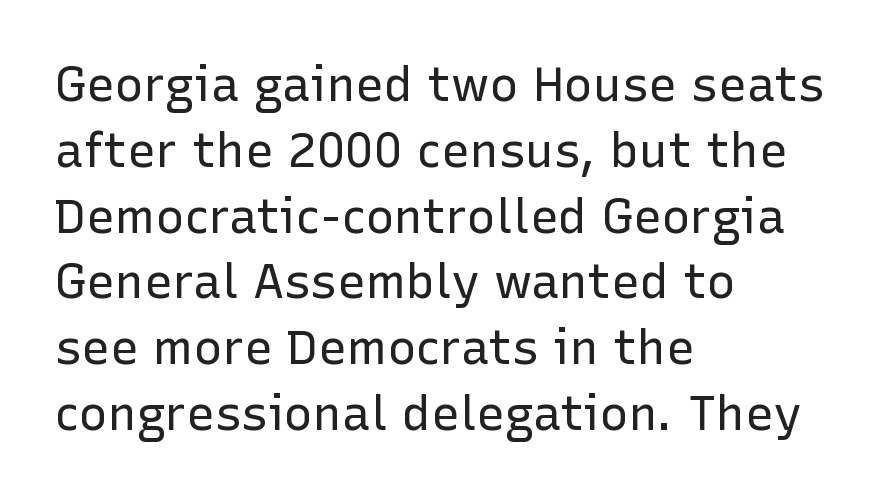
The image shows 48 px regular-weight sans-serif type, upright; set left-aligned, normal line spacing (1.37x), normal letter spacing, not underlined; low stroke contrast and a medium x-height.
